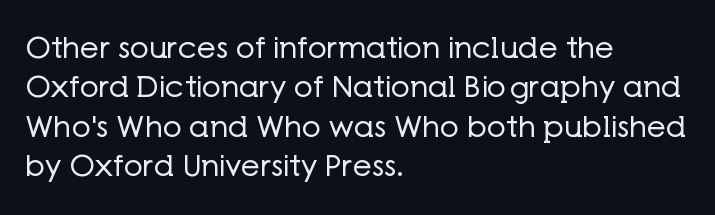
Q: Is the text bold? A: No.
Q: Is the text italic (slanted)? A: No, it is upright.
Q: Is the typeface a serif or a sans-serif typeface? A: Sans-serif.
Q: Is the text underlined? A: No.
Q: How is the paragraph aligned? A: Left-aligned.
Q: Is the spacing between letters normal or unusually wide? A: Normal.
Q: Is the spacing between lines tight, normal or loose? A: Normal.
Q: Width (condensed, normal, or wide)? A: Normal.
Q: Stroke contrast? A: Low.
Q: x-height? A: Medium.
Q: Monospaced? A: No.
